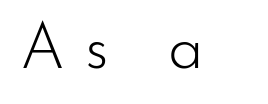
The image shows 64 px light sans-serif type, upright; set unusually wide letter spacing (+0.31 em), not underlined; low stroke contrast and a small x-height.
